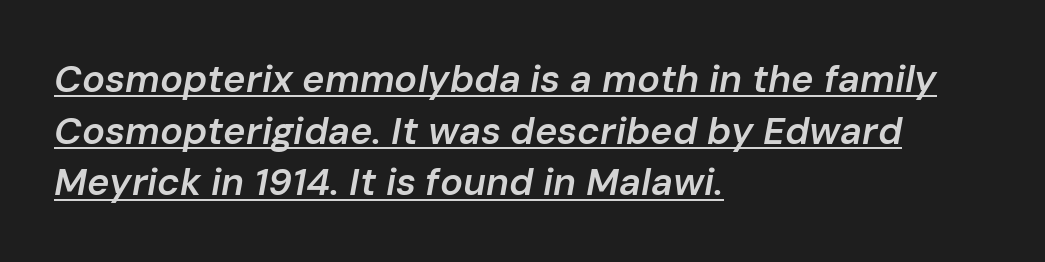
No extra tracking has been applied to these lines. Varying glyph widths throughout — classic text-font behaviour. Set as a demibold, roughly 600 on the weight scale. A typesetter would call this leading conventional body-copy spacing. The lines are quadded left.
